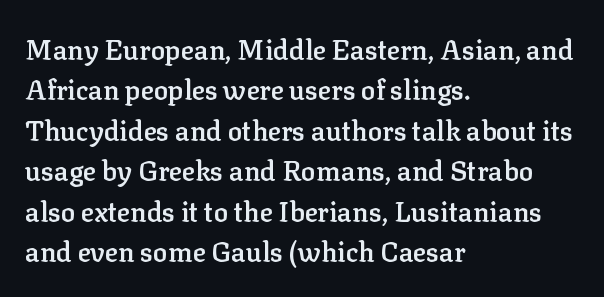
{"italic": "no", "bold": "semi", "underline": "no", "align": "left", "line_spacing": "normal", "line_spacing_ratio": 1.5, "letter_spacing": "normal", "letter_spacing_em": 0.0, "glyph_px": 27}
